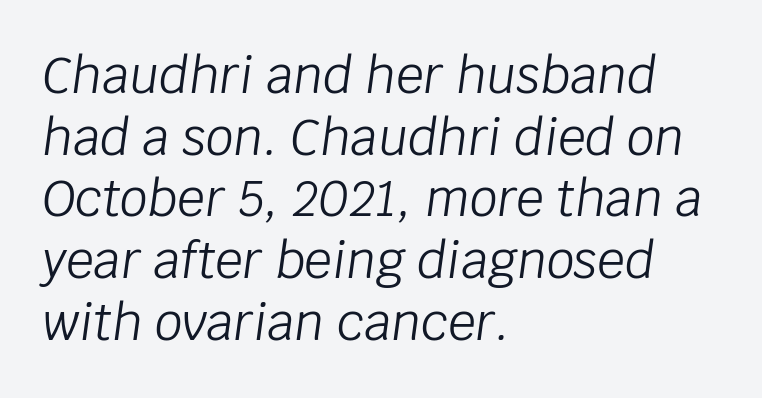
Q: Is the text bold? A: No.
Q: Is the text italic (slanted)? A: Yes, it leans right by about 8 degrees.
Q: Is the text underlined? A: No.
Q: How is the paragraph aligned? A: Left-aligned.
Q: Is the spacing between letters normal or unusually wide? A: Normal.
Q: Is the spacing between lines tight, normal or loose? A: Normal.
Q: Width (condensed, normal, or wide)? A: Normal.
Q: Stroke contrast? A: Low.
Q: x-height? A: Large.
Q: Monospaced? A: No.
